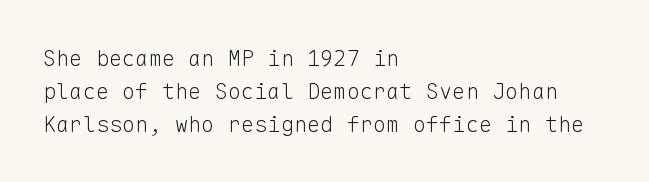
Q: Is the text bold? A: No.
Q: Is the text italic (slanted)? A: No, it is upright.
Q: Is the text underlined? A: No.
Q: How is the paragraph aligned? A: Left-aligned.
Q: Is the spacing between letters normal or unusually wide? A: Normal.
Q: Is the spacing between lines tight, normal or loose? A: Normal.
